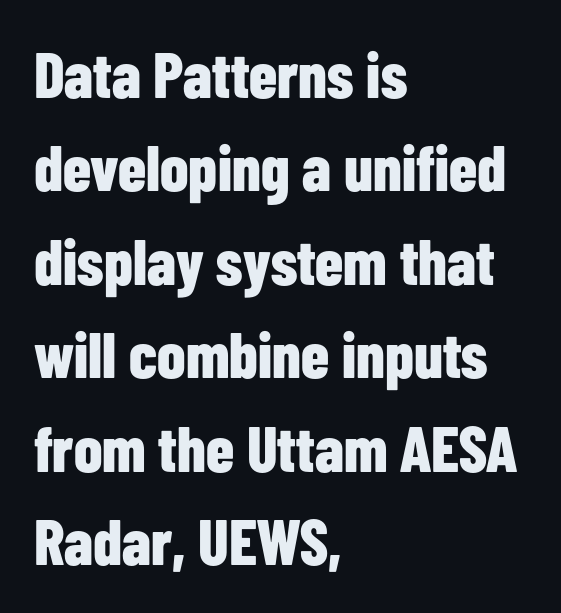
Q: Is the text bold? A: Yes.
Q: Is the text italic (slanted)? A: No, it is upright.
Q: Is the typeface a serif or a sans-serif typeface? A: Sans-serif.
Q: Is the text underlined? A: No.
Q: How is the paragraph aligned? A: Left-aligned.
Q: Is the spacing between letters normal or unusually wide? A: Normal.
Q: Is the spacing between lines tight, normal or loose? A: Normal.
Q: Width (condensed, normal, or wide)? A: Condensed.
Q: Stroke contrast? A: Low.
Q: x-height? A: Medium.
Q: Monospaced? A: No.
